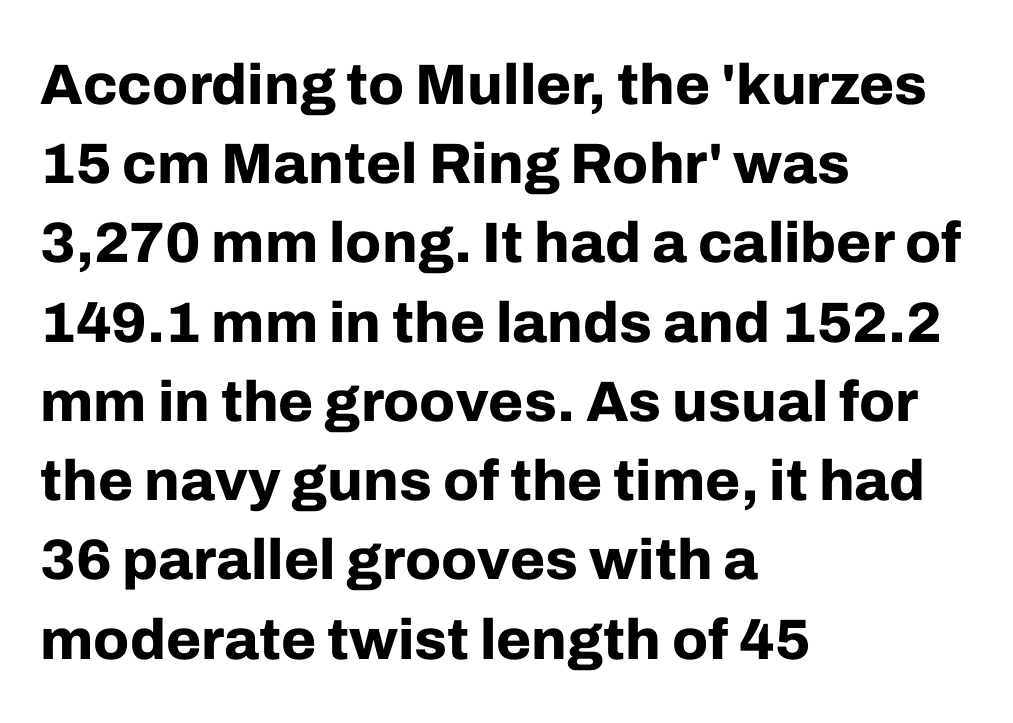
{"serif": "no", "italic": "no", "bold": "yes", "weight": "bold", "width": "normal", "stroke_contrast": "low", "x_height": "medium", "monospaced": "no", "underline": "no", "align": "left", "line_spacing": "normal", "line_spacing_ratio": 1.39, "letter_spacing": "normal", "letter_spacing_em": 0.0, "glyph_px": 57}
